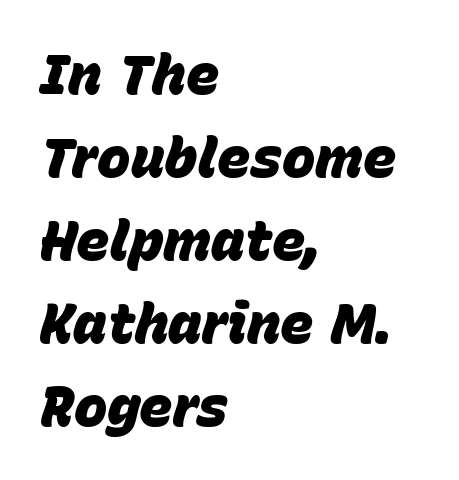
{"italic": "yes", "lean": "right", "slant_degrees": 15, "bold": "yes", "weight": "heavy", "width": "normal", "stroke_contrast": "low", "x_height": "large", "monospaced": "no", "underline": "no", "align": "left", "line_spacing": "normal", "line_spacing_ratio": 1.48, "letter_spacing": "normal", "letter_spacing_em": 0.0, "glyph_px": 56}
